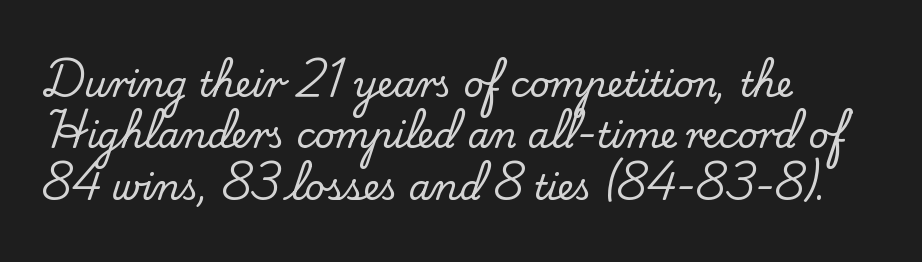
{"serif": "yes", "width": "normal", "stroke_contrast": "low", "x_height": "small", "monospaced": "no", "underline": "no", "align": "left", "line_spacing": "normal", "line_spacing_ratio": 1.47, "letter_spacing": "normal", "letter_spacing_em": 0.0, "glyph_px": 35}
